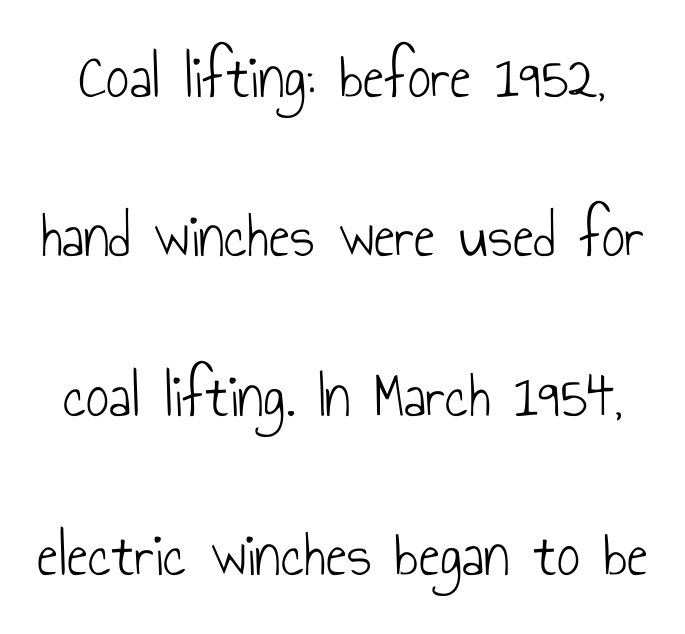
{"serif": "no", "italic": "no", "bold": "no", "weight": "light", "width": "condensed", "stroke_contrast": "low", "x_height": "small", "monospaced": "no", "underline": "no", "line_spacing": "loose", "line_spacing_ratio": 2.49, "letter_spacing": "normal", "letter_spacing_em": 0.0, "glyph_px": 64}
